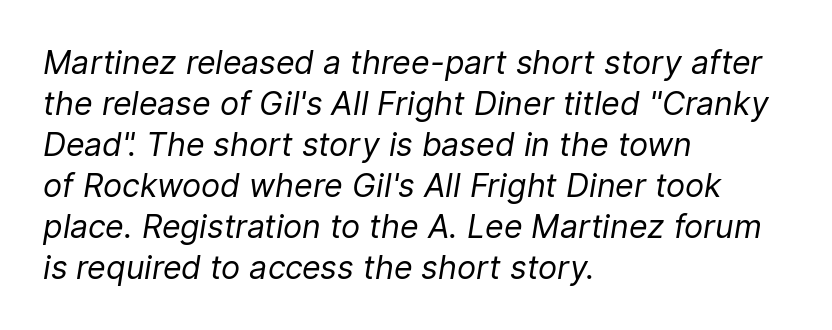
{"italic": "yes", "lean": "right", "slant_degrees": 9, "bold": "no", "weight": "regular", "width": "normal", "stroke_contrast": "low", "x_height": "medium", "monospaced": "no", "underline": "no", "align": "left", "line_spacing": "normal", "line_spacing_ratio": 1.28, "letter_spacing": "normal", "letter_spacing_em": 0.0, "glyph_px": 32}
